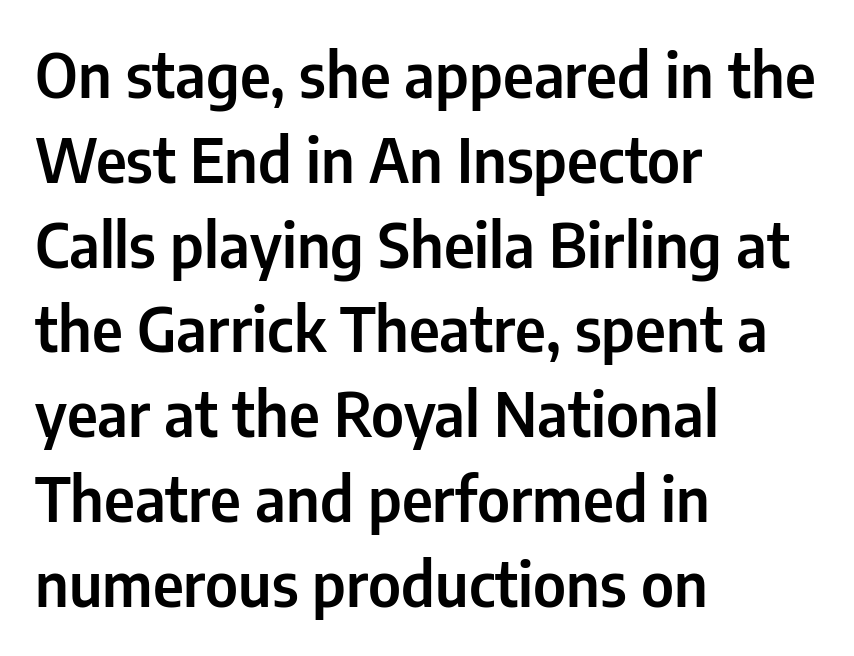
Q: Is the text italic (slanted)? A: No, it is upright.
Q: Is the typeface a serif or a sans-serif typeface? A: Sans-serif.
Q: Is the text underlined? A: No.
Q: How is the paragraph aligned? A: Left-aligned.
Q: Is the spacing between letters normal or unusually wide? A: Normal.
Q: Is the spacing between lines tight, normal or loose? A: Normal.
Q: Width (condensed, normal, or wide)? A: Condensed.
Q: Stroke contrast? A: Low.
Q: x-height? A: Medium.
Q: Monospaced? A: No.
